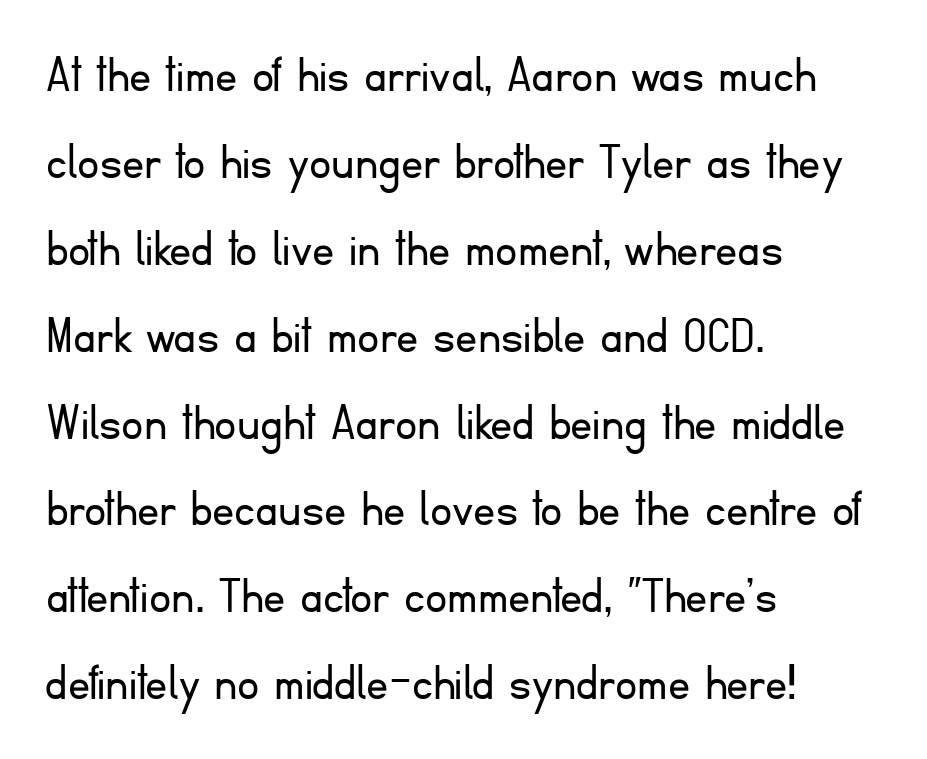
Q: Is the text bold? A: No.
Q: Is the text italic (slanted)? A: No, it is upright.
Q: Is the typeface a serif or a sans-serif typeface? A: Sans-serif.
Q: Is the text underlined? A: No.
Q: How is the paragraph aligned? A: Left-aligned.
Q: Is the spacing between letters normal or unusually wide? A: Normal.
Q: Is the spacing between lines tight, normal or loose? A: Normal.
Q: Width (condensed, normal, or wide)? A: Normal.
Q: Stroke contrast? A: Low.
Q: x-height? A: Small.
Q: Monospaced? A: No.
